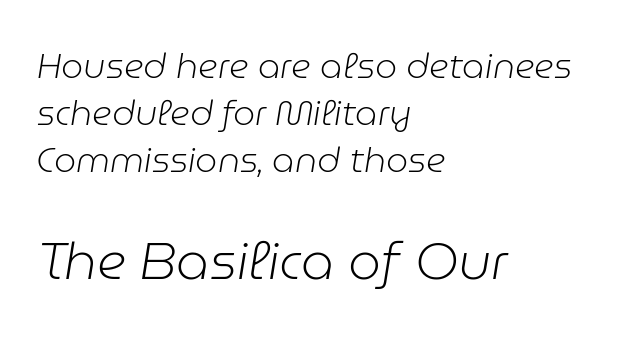
{"italic": "yes", "lean": "right", "slant_degrees": 9, "bold": "no", "weight": "light", "width": "normal", "stroke_contrast": "low", "x_height": "medium", "monospaced": "no", "underline": "no", "align": "left", "line_spacing": "normal", "line_spacing_ratio": 1.34, "letter_spacing": "normal", "letter_spacing_em": 0.0, "larger_block": "second", "size_ratio": 1.49, "glyph_px": 52}
